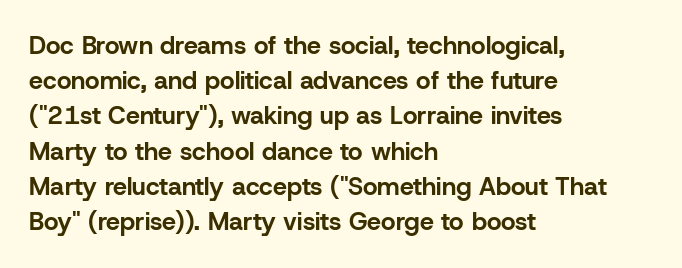
Q: Is the text bold? A: Yes.
Q: Is the text italic (slanted)? A: No, it is upright.
Q: Is the text underlined? A: No.
Q: How is the paragraph aligned? A: Left-aligned.
Q: Is the spacing between letters normal or unusually wide? A: Normal.
Q: Is the spacing between lines tight, normal or loose? A: Normal.
